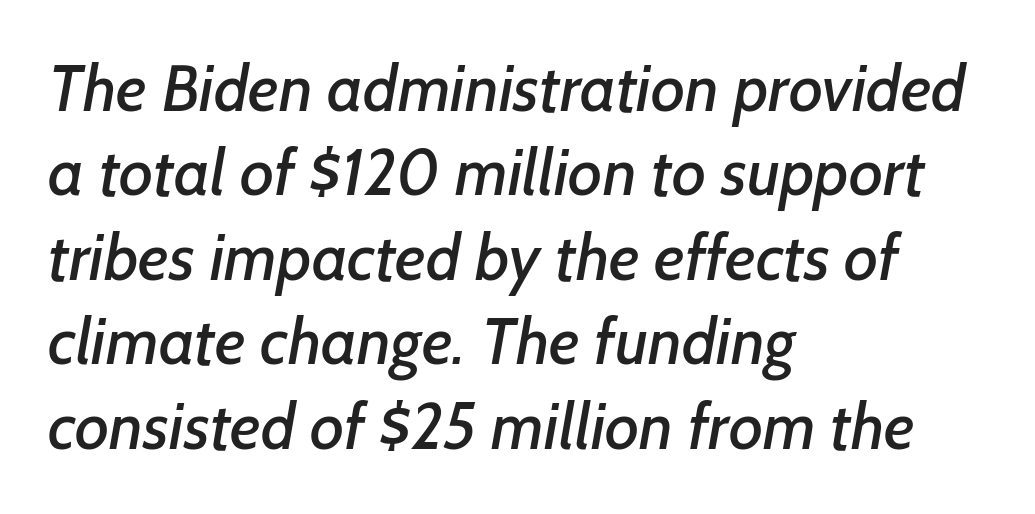
I'd call this a sans setting — the letters go barefoot. Is the block centered? No — it sits flush against the left margin. Honestly, there is no underline to notice here at all. Do the characters align in a grid? No, the font is proportional. The leading is moderate, giving the passage an even texture.
